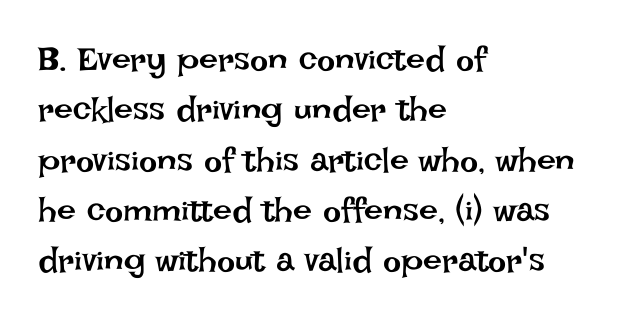
Q: Is the text bold? A: No.
Q: Is the text italic (slanted)? A: No, it is upright.
Q: Is the text underlined? A: No.
Q: How is the paragraph aligned? A: Left-aligned.
Q: Is the spacing between letters normal or unusually wide? A: Normal.
Q: Is the spacing between lines tight, normal or loose? A: Normal.
Q: Width (condensed, normal, or wide)? A: Normal.
Q: Stroke contrast? A: Low.
Q: x-height? A: Large.
Q: Monospaced? A: No.
